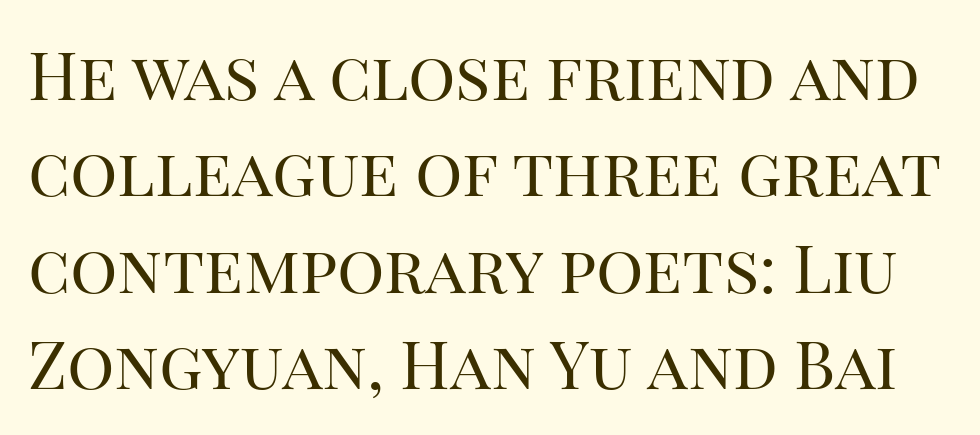
The image shows 66 px regular-weight serif type, upright; set normal line spacing (1.46x), normal letter spacing, not underlined; high stroke contrast and a large x-height.
